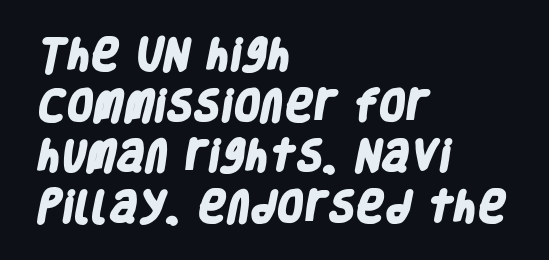
A typesetter would call this proportional, since set widths differ per character. Words float on clear page, feet unadorned. Horizontal alignment here is leftward, the default for most running prose. The rendering shows plain stroke endings on the letterforms — a sans-serif design. The letters are bold, with thick, heavy strokes. The tracking reads as untouched default to a designer's eye.
